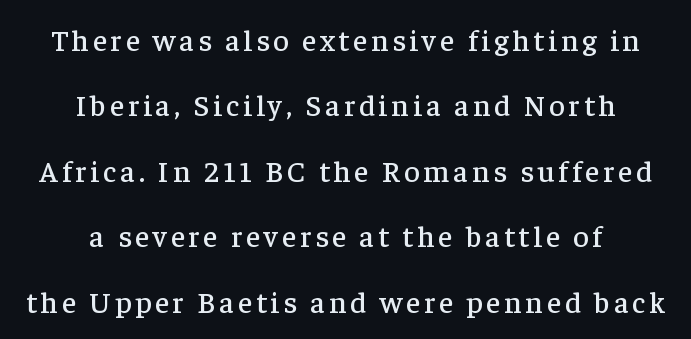
Q: Is the text italic (slanted)? A: No, it is upright.
Q: Is the typeface a serif or a sans-serif typeface? A: Serif.
Q: Is the text underlined? A: No.
Q: How is the paragraph aligned? A: Centered.
Q: Is the spacing between lines tight, normal or loose? A: Loose.
Q: Width (condensed, normal, or wide)? A: Normal.
Q: Stroke contrast? A: Low.
Q: x-height? A: Medium.
Q: Monospaced? A: No.
